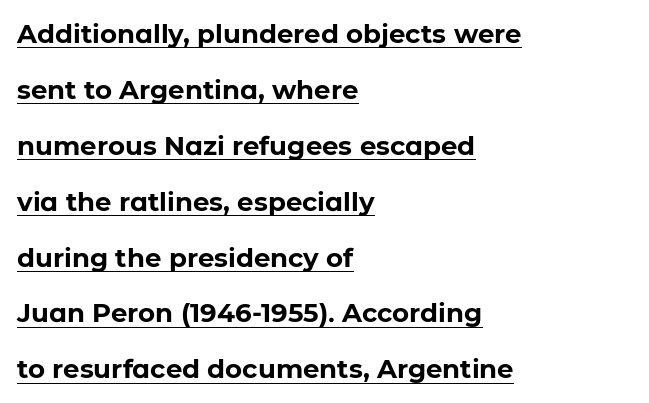
The image shows 26 px bold type, upright; set left-aligned, loose line spacing (2.15x), normal letter spacing, underlined.
